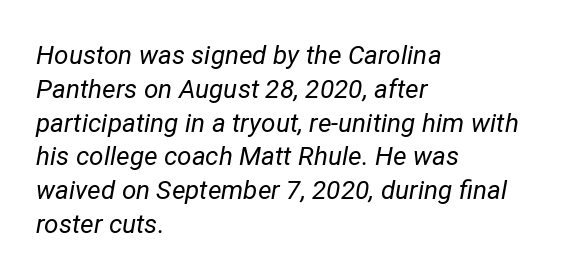
Q: Is the text bold? A: No.
Q: Is the text italic (slanted)? A: Yes, it leans right by about 12 degrees.
Q: Is the text underlined? A: No.
Q: How is the paragraph aligned? A: Left-aligned.
Q: Is the spacing between letters normal or unusually wide? A: Normal.
Q: Is the spacing between lines tight, normal or loose? A: Normal.
